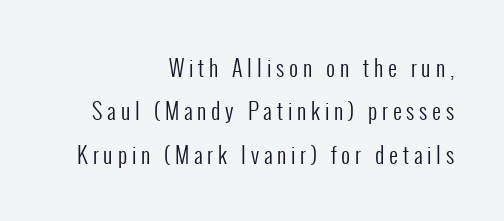
The image shows 22 px text type, upright; set right-aligned, loose line spacing (1.97x), unusually wide letter spacing (+0.22 em), not underlined.
